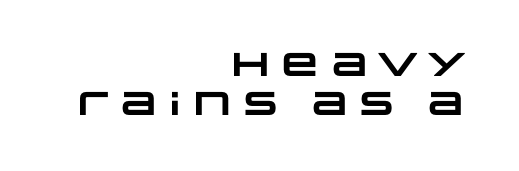
Q: Is the text bold? A: Yes.
Q: Is the typeface a serif or a sans-serif typeface? A: Sans-serif.
Q: Is the text underlined? A: No.
Q: How is the paragraph aligned? A: Right-aligned.
Q: Is the spacing between letters normal or unusually wide? A: Normal.
Q: Width (condensed, normal, or wide)? A: Wide.
Q: Stroke contrast? A: Low.
Q: x-height? A: Large.
Q: Monospaced? A: No.
